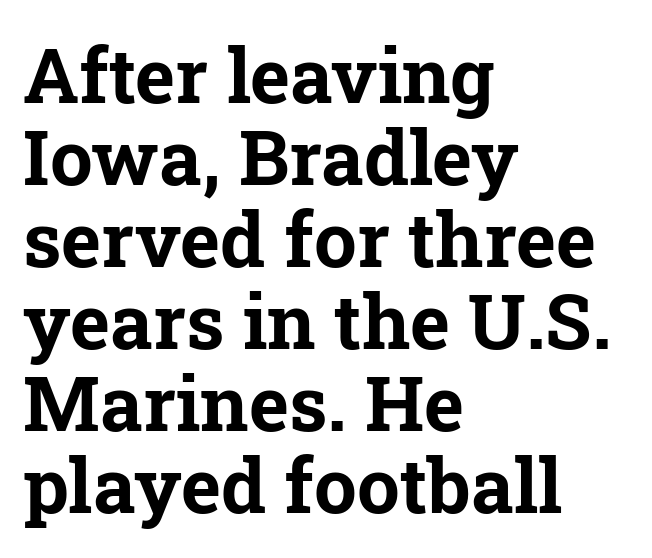
{"serif": "yes", "italic": "no", "bold": "yes", "weight": "bold", "width": "normal", "stroke_contrast": "low", "x_height": "medium", "monospaced": "no", "underline": "no", "align": "left", "line_spacing": "tight", "line_spacing_ratio": 1.08, "letter_spacing": "normal", "letter_spacing_em": 0.0, "glyph_px": 76}
